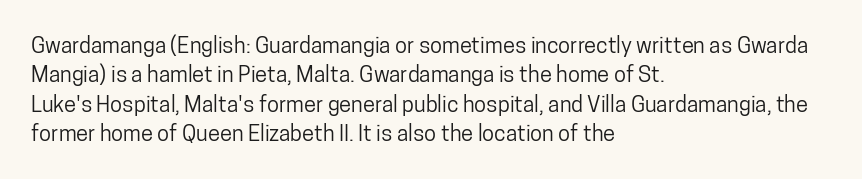
Glyph-to-glyph distance matches everyday printed text. If you drew a ruler down the left edge, every line would touch it. The letters stand upright; this is a roman face. No word sits above an underline. The line-height multiplier appears to be the usual default.
